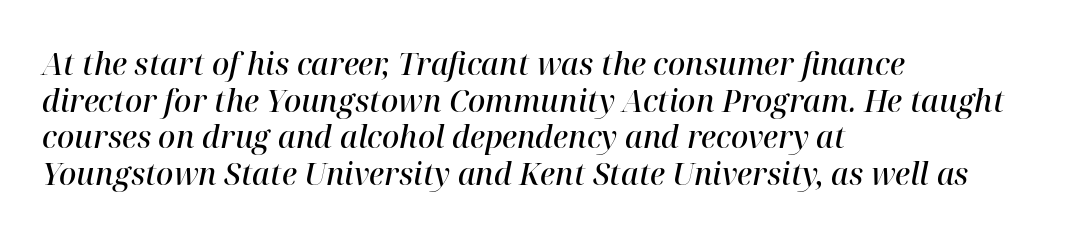
Quick note: underline off. The face used here is a semibold: visibly heavier than regular, lighter than bold. This sample has the flowing, uneven cadence of proportional lettering. In terms of posture, this sample is oblique. Little horizontal feet cap the strokes, marking this as serif type.
